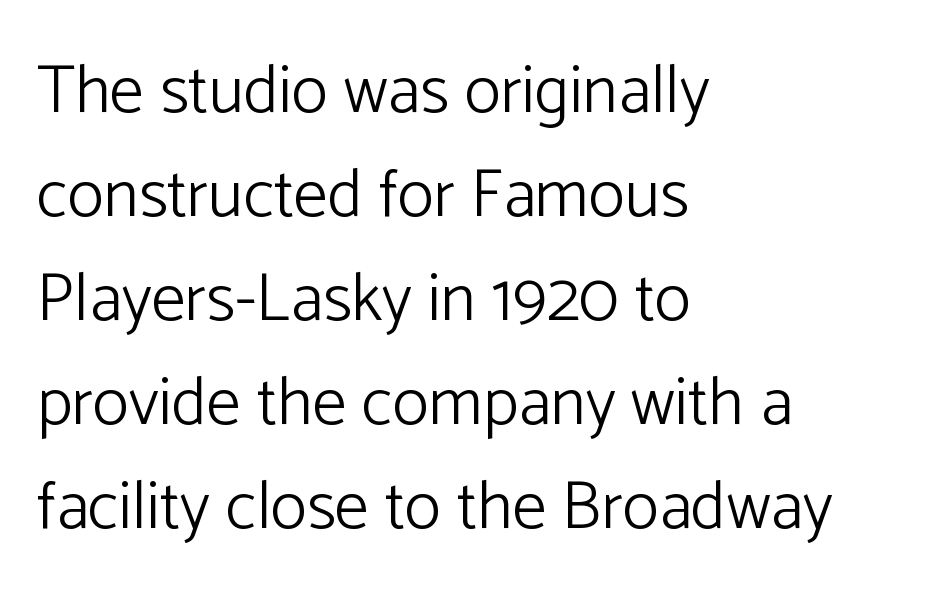
Q: Is the text bold? A: No.
Q: Is the text italic (slanted)? A: No, it is upright.
Q: Is the typeface a serif or a sans-serif typeface? A: Sans-serif.
Q: Is the text underlined? A: No.
Q: How is the paragraph aligned? A: Left-aligned.
Q: Is the spacing between letters normal or unusually wide? A: Normal.
Q: Is the spacing between lines tight, normal or loose? A: Normal.
Q: Width (condensed, normal, or wide)? A: Normal.
Q: Stroke contrast? A: Low.
Q: x-height? A: Medium.
Q: Monospaced? A: No.
